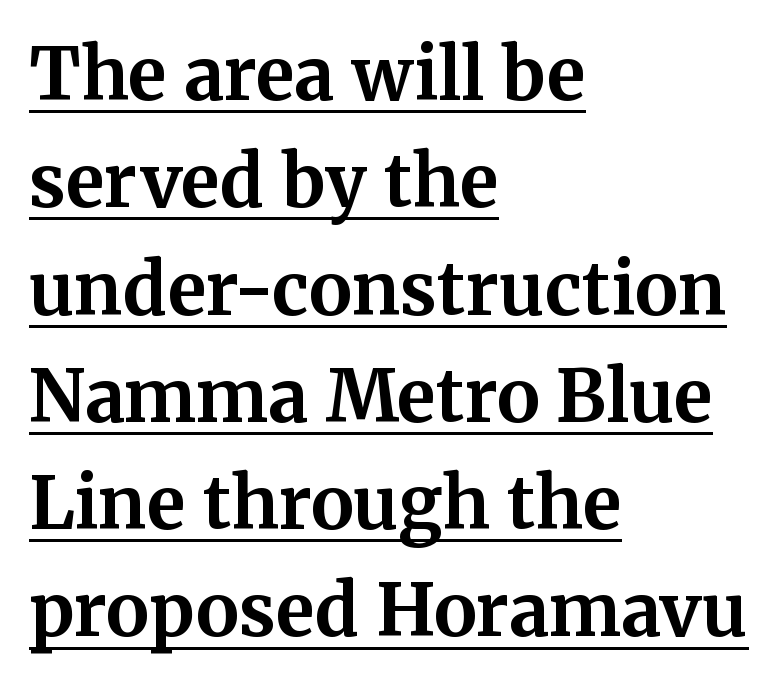
Spacing verdict: proportional, widths tailored to each character. Horizontal bands of white between lines are of average thickness. This is the regular roman posture of the typeface. You can see a thin bar hugging the bottom of the glyphs. Check where the strokes stop: tiny serifs finish them off.
